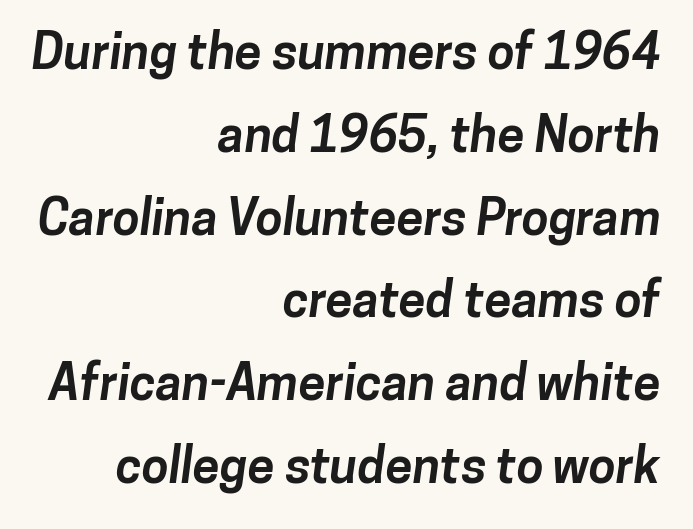
{"serif": "no", "bold": "yes", "weight": "bold", "width": "normal", "stroke_contrast": "low", "x_height": "medium", "monospaced": "no", "underline": "no", "align": "right", "line_spacing": "normal", "line_spacing_ratio": 1.69, "letter_spacing": "normal", "letter_spacing_em": 0.0, "glyph_px": 49}
